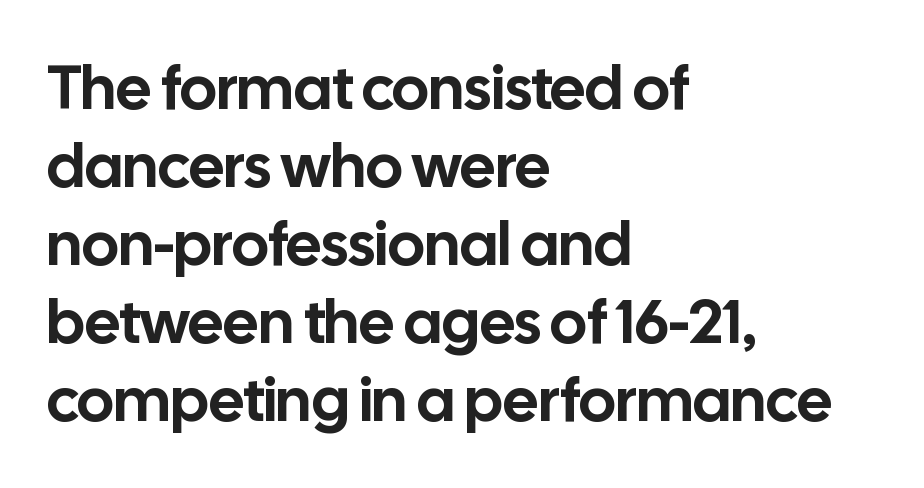
What stands out about the letter spacing? Nothing — it is the standard amount. Anything drawn beneath the words? Only blank space. The axis of the letterforms is exactly vertical. Are there feet on the stems? There aren't — it's a sans.
